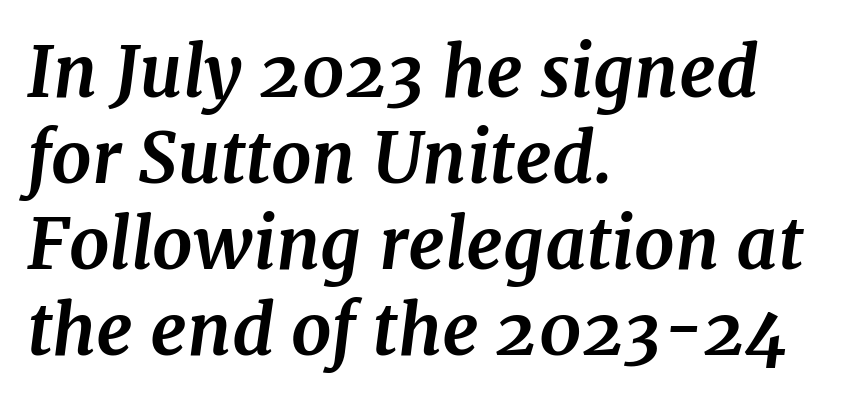
Q: Is the text bold? A: Yes.
Q: Is the text italic (slanted)? A: Yes, it leans right by about 7 degrees.
Q: Is the typeface a serif or a sans-serif typeface? A: Serif.
Q: Is the text underlined? A: No.
Q: How is the paragraph aligned? A: Left-aligned.
Q: Is the spacing between letters normal or unusually wide? A: Normal.
Q: Width (condensed, normal, or wide)? A: Normal.
Q: Stroke contrast? A: Medium.
Q: x-height? A: Medium.
Q: Monospaced? A: No.
